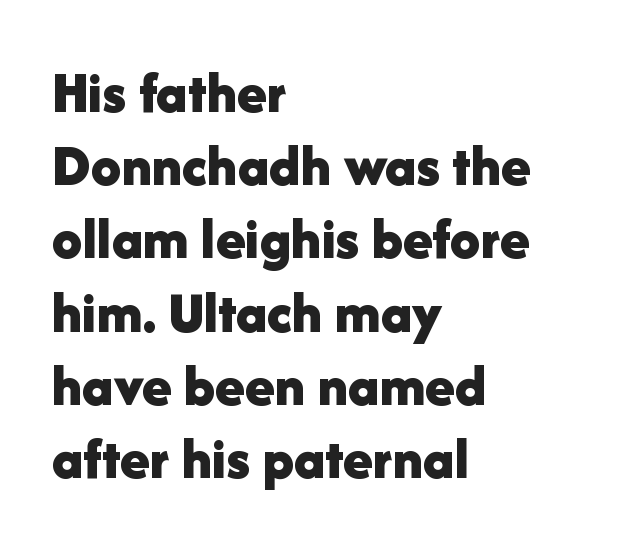
The image shows 60 px bold sans-serif type, upright; set left-aligned, line spacing 1.22x, normal letter spacing, not underlined; low stroke contrast and a medium x-height.
